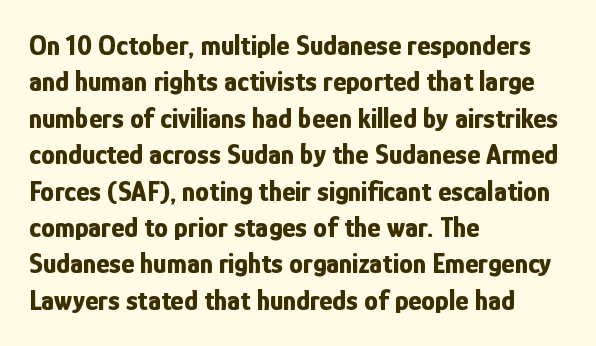
Q: Is the text bold? A: Yes.
Q: Is the text italic (slanted)? A: No, it is upright.
Q: Is the typeface a serif or a sans-serif typeface? A: Sans-serif.
Q: Is the text underlined? A: No.
Q: How is the paragraph aligned? A: Left-aligned.
Q: Is the spacing between letters normal or unusually wide? A: Normal.
Q: Is the spacing between lines tight, normal or loose? A: Normal.
Q: Width (condensed, normal, or wide)? A: Condensed.
Q: Stroke contrast? A: Low.
Q: x-height? A: Medium.
Q: Monospaced? A: No.
